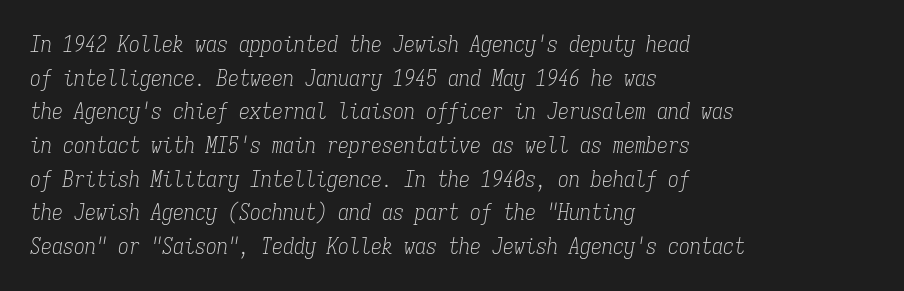
Q: Is the text bold? A: No.
Q: Is the text italic (slanted)? A: Yes, it leans right by about 9 degrees.
Q: Is the text underlined? A: No.
Q: How is the paragraph aligned? A: Left-aligned.
Q: Is the spacing between letters normal or unusually wide? A: Normal.
Q: Is the spacing between lines tight, normal or loose? A: Normal.
